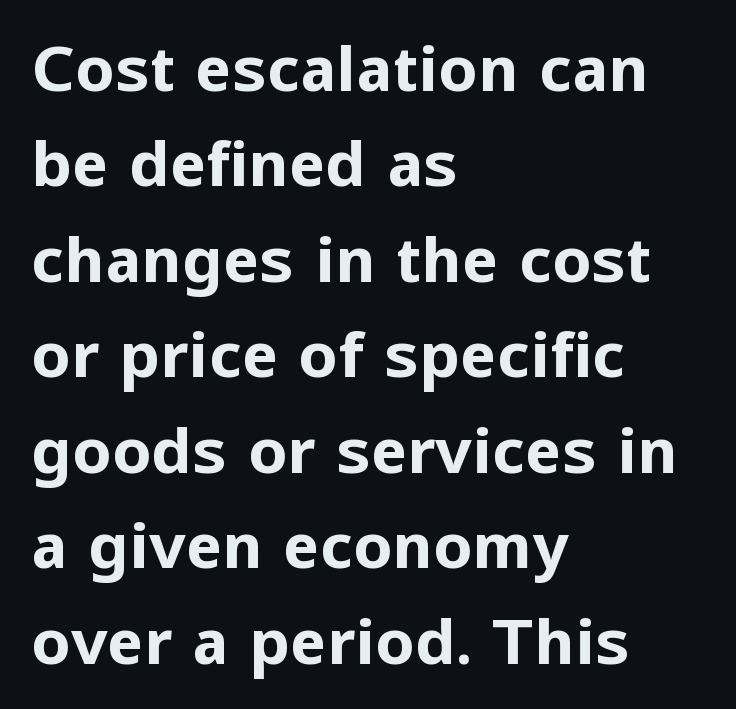
Q: Is the text bold? A: Yes.
Q: Is the text italic (slanted)? A: No, it is upright.
Q: Is the typeface a serif or a sans-serif typeface? A: Sans-serif.
Q: Is the text underlined? A: No.
Q: How is the paragraph aligned? A: Left-aligned.
Q: Is the spacing between letters normal or unusually wide? A: Normal.
Q: Is the spacing between lines tight, normal or loose? A: Normal.
Q: Width (condensed, normal, or wide)? A: Normal.
Q: Stroke contrast? A: Low.
Q: x-height? A: Medium.
Q: Monospaced? A: No.
